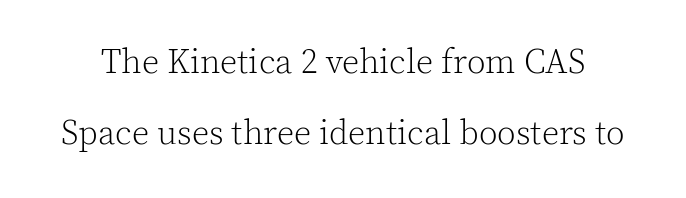
Q: Is the text bold? A: No.
Q: Is the text italic (slanted)? A: No, it is upright.
Q: Is the typeface a serif or a sans-serif typeface? A: Serif.
Q: Is the text underlined? A: No.
Q: Is the spacing between letters normal or unusually wide? A: Normal.
Q: Is the spacing between lines tight, normal or loose? A: Loose.
Q: Width (condensed, normal, or wide)? A: Normal.
Q: x-height? A: Medium.
Q: Monospaced? A: No.
